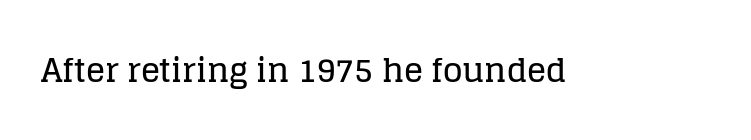
A bare baseline throughout the passage. These lines are composed in type with serifs. Rendered with straight, roman letterforms. You could not count columns in this text — the font is proportionally spaced.
